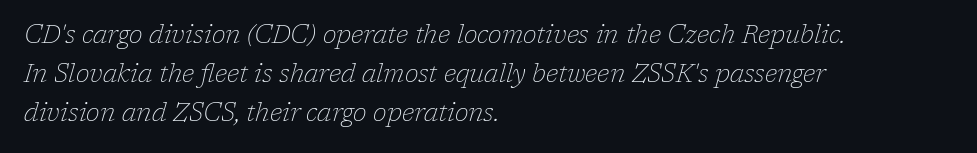
The image shows 25 px text type, italic (leaning right); set left-aligned, normal line spacing (1.57x), normal letter spacing, not underlined.
